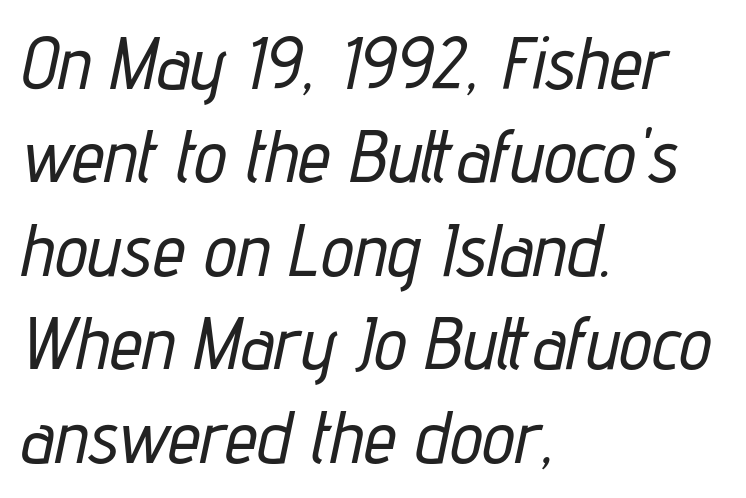
Each letter keeps its own natural width here, so spacing adapts to shape. It's the slanting kind of type. Each row of text sits above clean, open space. The text block is weighted toward the left margin, trailing off unevenly rightward. Interline gaps are of average width in this sample. Spacing between characters is what you'd get straight out of the box.
